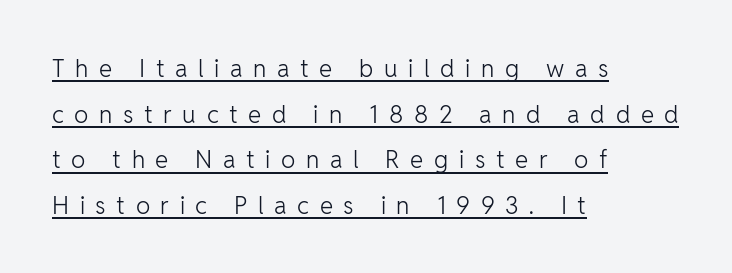
The image shows 24 px text type, upright; set left-aligned, loose line spacing (1.9x), unusually wide letter spacing (+0.44 em), underlined.
